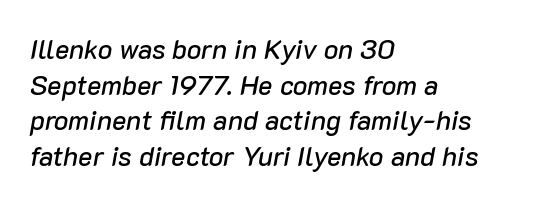
Q: Is the text italic (slanted)? A: Yes, it leans right by about 10 degrees.
Q: Is the text underlined? A: No.
Q: How is the paragraph aligned? A: Left-aligned.
Q: Is the spacing between letters normal or unusually wide? A: Normal.
Q: Is the spacing between lines tight, normal or loose? A: Normal.
